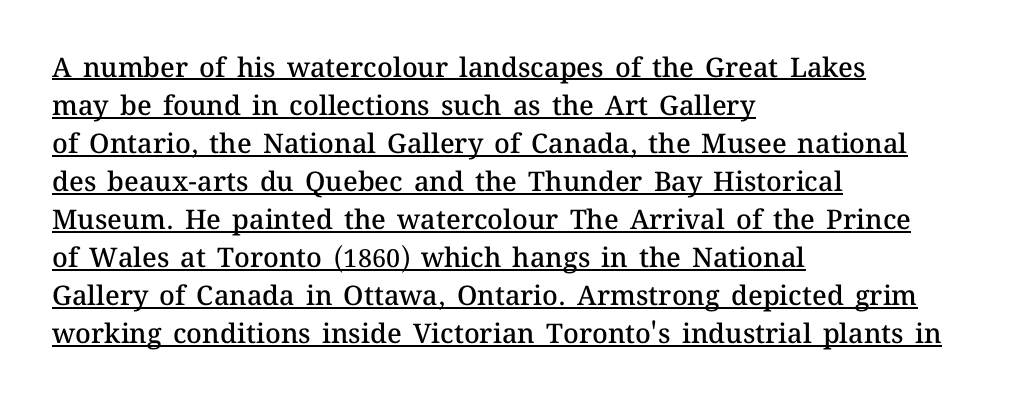
Heft: intermediate — a semibold. Posture: upright roman. Letter spacing: default. The ragged edge is on the right, which tells us the setting is flush left.
